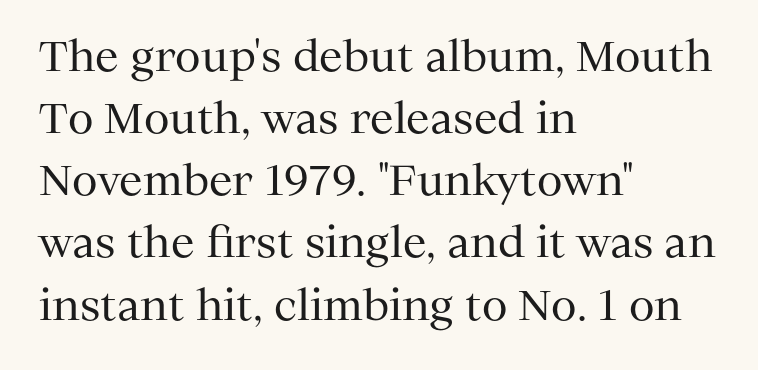
{"serif": "yes", "italic": "no", "bold": "no", "weight": "regular", "width": "normal", "stroke_contrast": "medium", "x_height": "medium", "monospaced": "no", "underline": "no", "align": "left", "line_spacing": "normal", "line_spacing_ratio": 1.48, "letter_spacing": "normal", "letter_spacing_em": 0.0, "glyph_px": 42}
